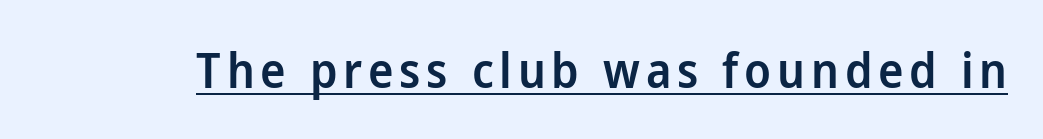
Is there an underline? Yes — a line sits under the letters. Stroke thickness is moderately raised; the sample reads as semibold. Do the characters align in a grid? No, the font is proportional. No feet cap the strokes, marking this as sans-serif type. Posture: straight, roman, zero tilt.
